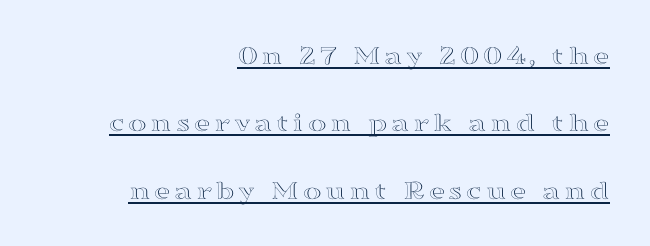
Descenders here cross a horizontal rule under the line. Designer's note — italics off, roman on. Successive baselines arrive slowly, with a big drop between each. Casual observation: everything's shoved over to the right.
